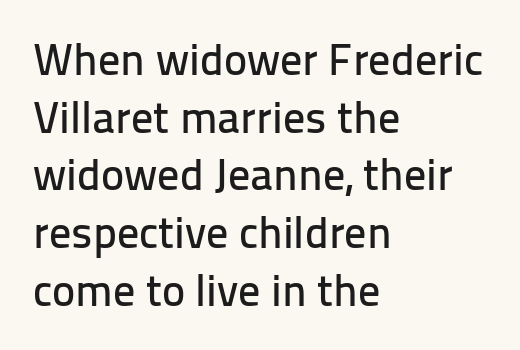
Q: Is the text italic (slanted)? A: No, it is upright.
Q: Is the typeface a serif or a sans-serif typeface? A: Sans-serif.
Q: Is the text underlined? A: No.
Q: How is the paragraph aligned? A: Left-aligned.
Q: Is the spacing between letters normal or unusually wide? A: Normal.
Q: Is the spacing between lines tight, normal or loose? A: Normal.
Q: Width (condensed, normal, or wide)? A: Normal.
Q: Stroke contrast? A: Low.
Q: x-height? A: Medium.
Q: Monospaced? A: No.
